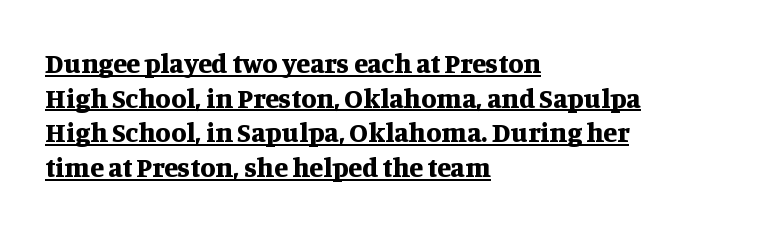
Q: Is the text bold? A: Yes.
Q: Is the text italic (slanted)? A: No, it is upright.
Q: Is the typeface a serif or a sans-serif typeface? A: Serif.
Q: Is the text underlined? A: Yes.
Q: How is the paragraph aligned? A: Left-aligned.
Q: Is the spacing between letters normal or unusually wide? A: Normal.
Q: Width (condensed, normal, or wide)? A: Normal.
Q: Stroke contrast? A: Medium.
Q: x-height? A: Large.
Q: Monospaced? A: No.
